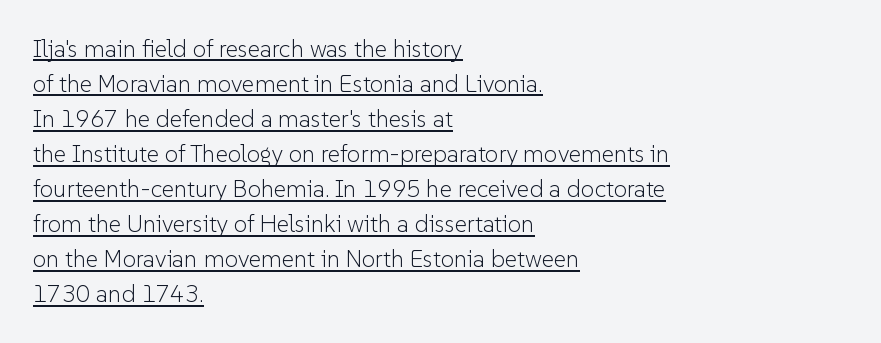
{"italic": "no", "bold": "no", "underline": "yes", "align": "left", "line_spacing": "normal", "line_spacing_ratio": 1.46, "letter_spacing": "normal", "letter_spacing_em": 0.0, "glyph_px": 24}
